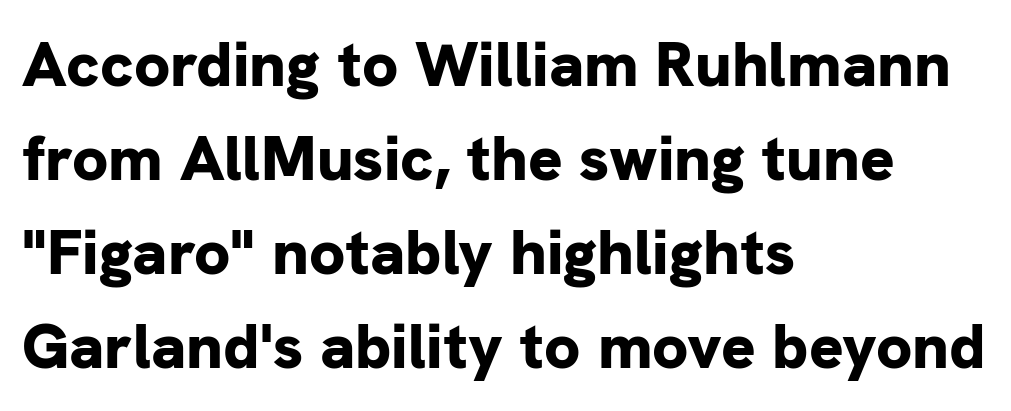
These lines are rendered in a variable-pitch font. The horizontal fit of the characters is conventional and even. Plenty of ink on the page — the face is bold. The characters display no serif detailing; their extremities are plain.
